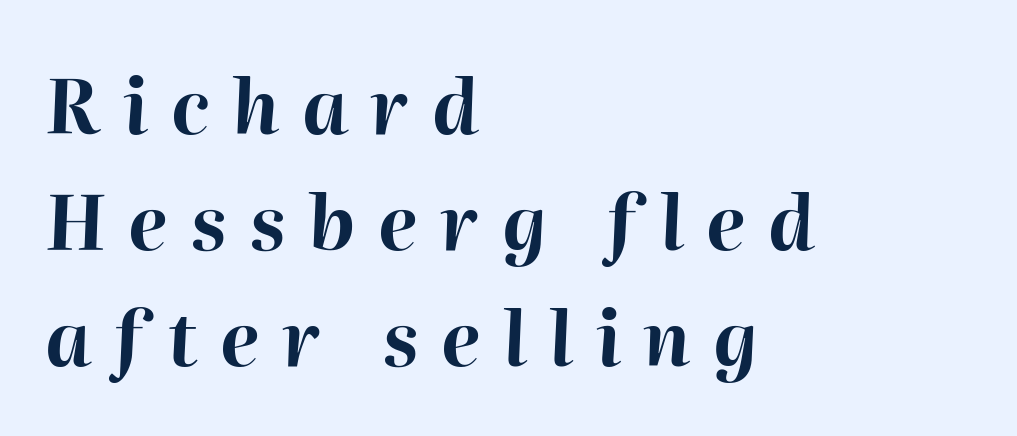
The image shows 75 px bold type, italic (leaning right); set left-aligned, normal line spacing (1.55x), unusually wide letter spacing (+0.3 em), not underlined; high stroke contrast and a medium x-height.
